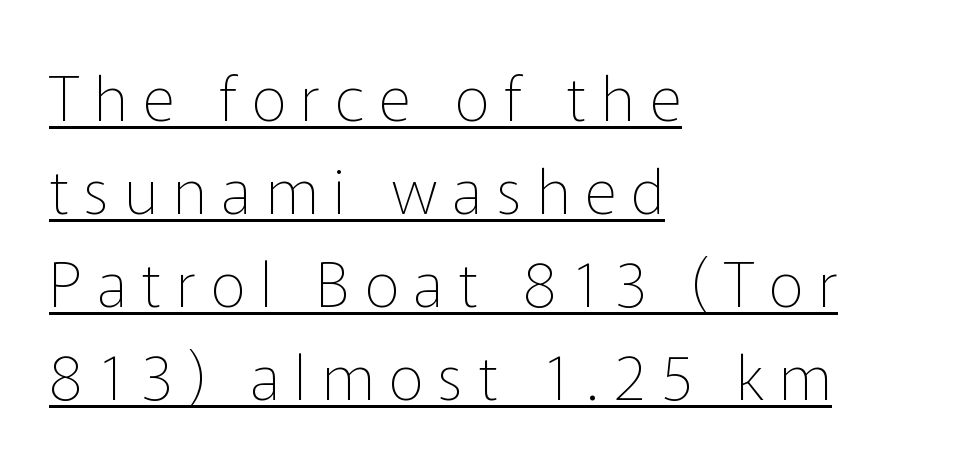
Alignment: flush left. No letter is thick-stroked: the sample isn't bold. A typesetter would call this proportional, since set widths differ per character. A roman cut, with each character standing at attention.
